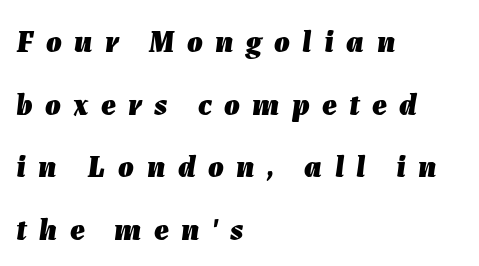
Q: Is the text bold? A: Yes.
Q: Is the text italic (slanted)? A: Yes, it leans right by about 7 degrees.
Q: Is the text underlined? A: No.
Q: How is the paragraph aligned? A: Left-aligned.
Q: Is the spacing between letters normal or unusually wide? A: Unusually wide.
Q: Is the spacing between lines tight, normal or loose? A: Loose.
Q: Width (condensed, normal, or wide)? A: Normal.
Q: Stroke contrast? A: Low.
Q: x-height? A: Medium.
Q: Monospaced? A: No.
